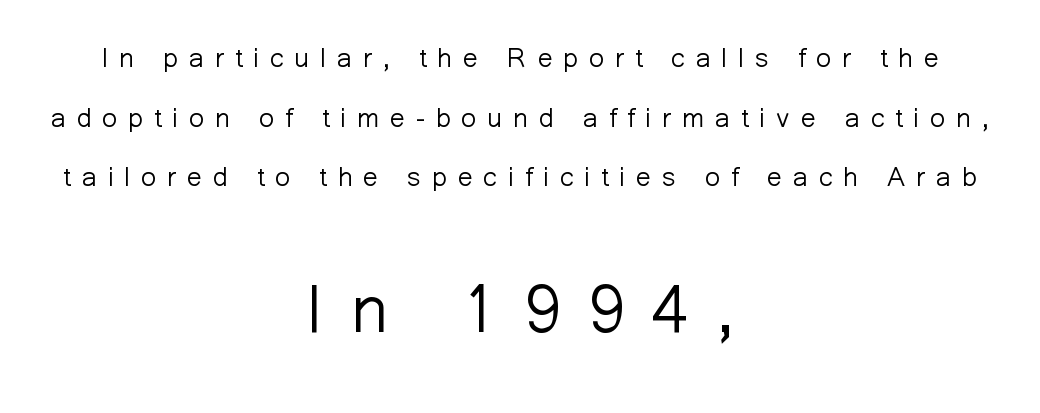
The image shows 67 px light sans-serif type, upright; set centered, loose line spacing (2.21x), unusually wide letter spacing (+0.4 em), not underlined; the second (bottom) block is 2.48x larger; low stroke contrast and a medium x-height.
